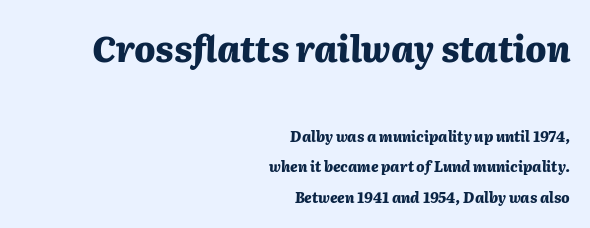
Q: Is the text bold? A: Yes.
Q: Is the text italic (slanted)? A: Yes, it leans right by about 2 degrees.
Q: Is the text underlined? A: No.
Q: How is the paragraph aligned? A: Right-aligned.
Q: Is the spacing between letters normal or unusually wide? A: Normal.
Q: Is the spacing between lines tight, normal or loose? A: Loose.
Q: Which block of text is set in a larger size, the first (top) or the second (bottom)? A: The first (top) one.
Q: Width (condensed, normal, or wide)? A: Normal.
Q: Stroke contrast? A: Medium.
Q: x-height? A: Medium.
Q: Monospaced? A: No.
